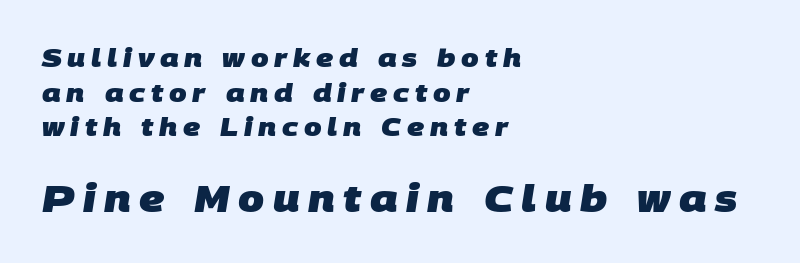
{"serif": "no", "bold": "yes", "weight": "heavy", "width": "normal", "stroke_contrast": "low", "x_height": "large", "monospaced": "no", "underline": "no", "align": "left", "line_spacing": "normal", "line_spacing_ratio": 1.39, "letter_spacing": "wide", "letter_spacing_em": 0.23, "larger_block": "second", "size_ratio": 1.48, "glyph_px": 37}
